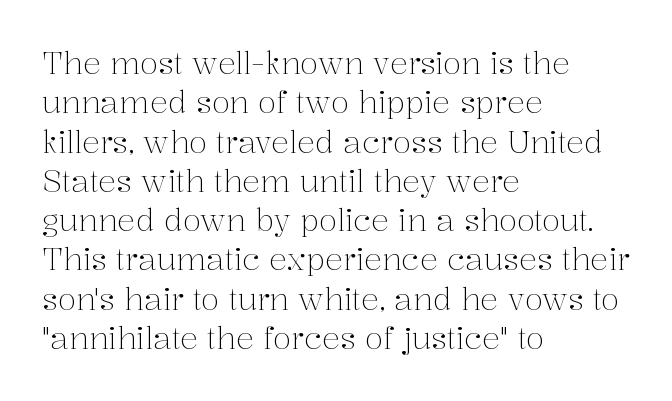
The image shows 30 px light serif type, upright; set left-aligned, normal line spacing (1.31x), normal letter spacing, not underlined; medium stroke contrast and a medium x-height.
